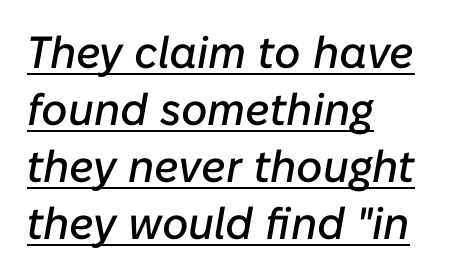
{"italic": "yes", "lean": "right", "slant_degrees": 10, "width": "normal", "stroke_contrast": "low", "x_height": "medium", "monospaced": "no", "underline": "yes", "align": "left", "line_spacing": "normal", "line_spacing_ratio": 1.27, "letter_spacing": "normal", "letter_spacing_em": 0.0, "glyph_px": 45}
